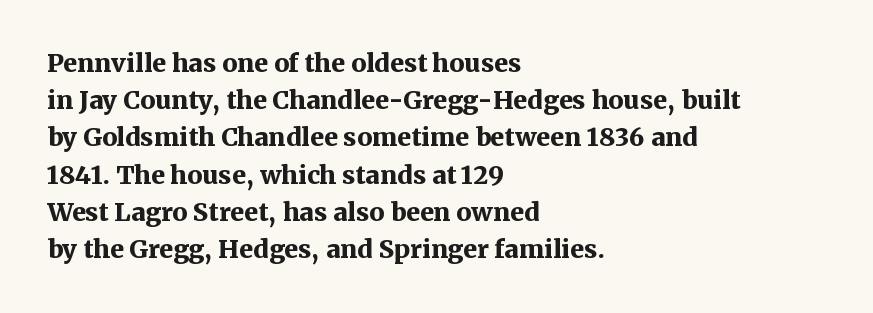
{"italic": "no", "bold": "yes", "underline": "no", "align": "left", "line_spacing": "normal", "line_spacing_ratio": 1.49, "letter_spacing": "normal", "letter_spacing_em": 0.0, "glyph_px": 25}
